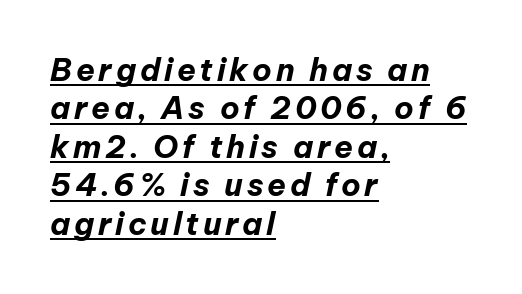
Q: Is the text bold? A: Yes.
Q: Is the text italic (slanted)? A: Yes, it leans right by about 12 degrees.
Q: Is the text underlined? A: Yes.
Q: How is the paragraph aligned? A: Left-aligned.
Q: Width (condensed, normal, or wide)? A: Normal.
Q: Stroke contrast? A: Low.
Q: x-height? A: Medium.
Q: Monospaced? A: No.
